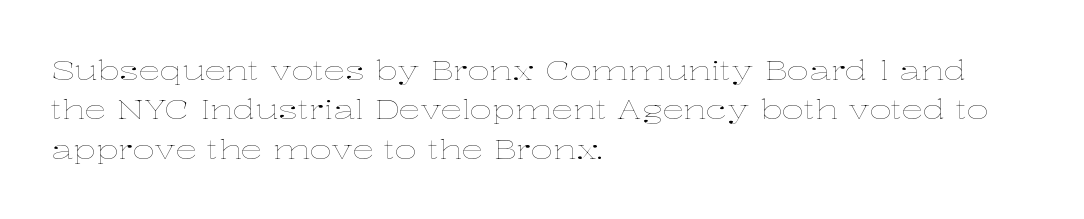
Quick note: not italic, upright. Is the stroke heavy? The answer is a plain regular-or-lighter. The setting favours the left margin, as ordinary paragraphs usually do. Has an underline been added? It has not. Tracking here is standard; glyphs follow each other at the usual distance. Line spacing here is normal.
